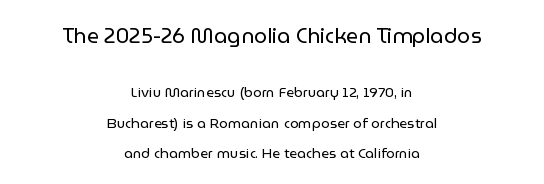
Q: Is the text bold? A: No.
Q: Is the text italic (slanted)? A: No, it is upright.
Q: Is the text underlined? A: No.
Q: How is the paragraph aligned? A: Centered.
Q: Is the spacing between letters normal or unusually wide? A: Normal.
Q: Is the spacing between lines tight, normal or loose? A: Loose.
Q: Which block of text is set in a larger size, the first (top) or the second (bottom)? A: The first (top) one.
